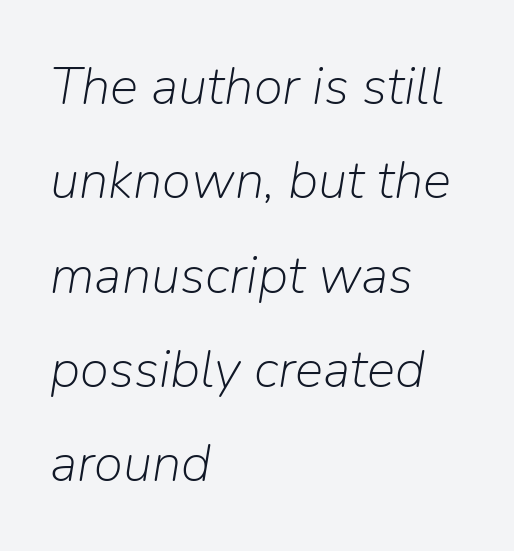
Q: Is the text bold? A: No.
Q: Is the text italic (slanted)? A: Yes, it leans right by about 9 degrees.
Q: Is the text underlined? A: No.
Q: How is the paragraph aligned? A: Left-aligned.
Q: Is the spacing between letters normal or unusually wide? A: Normal.
Q: Width (condensed, normal, or wide)? A: Normal.
Q: Stroke contrast? A: Low.
Q: x-height? A: Medium.
Q: Monospaced? A: No.
